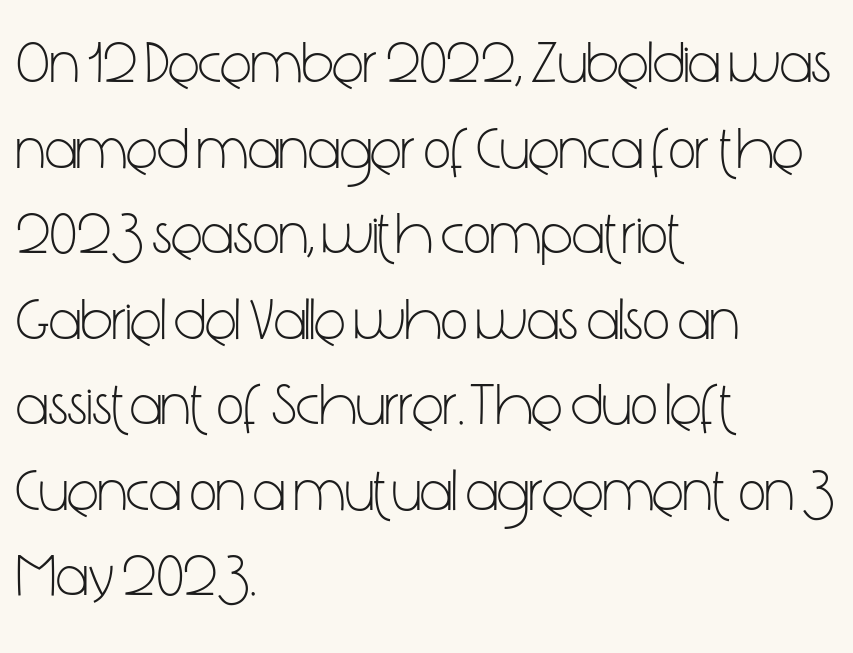
{"serif": "no", "italic": "no", "bold": "no", "weight": "light", "width": "condensed", "stroke_contrast": "low", "x_height": "medium", "monospaced": "no", "underline": "no", "align": "left", "line_spacing": "normal", "line_spacing_ratio": 1.45, "letter_spacing": "normal", "letter_spacing_em": 0.0, "glyph_px": 59}
